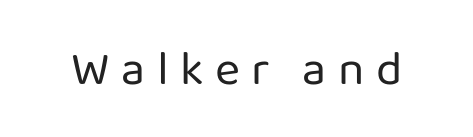
The image shows 48 px regular-weight sans-serif type, upright; set unusually wide letter spacing (+0.24 em), not underlined; low stroke contrast and a medium x-height.
